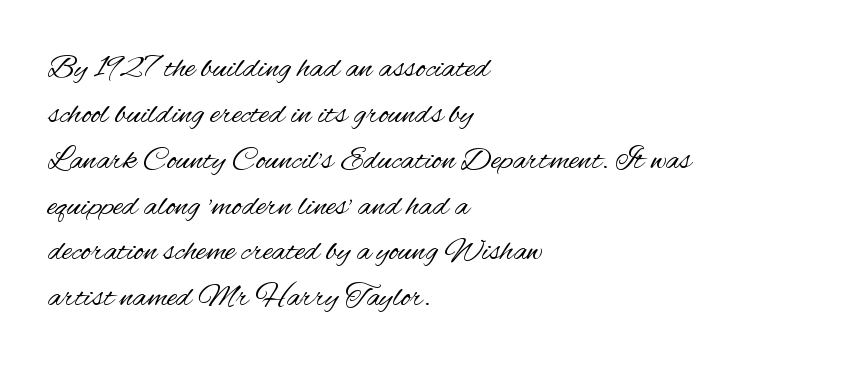
{"serif": "no", "bold": "no", "weight": "regular", "width": "condensed", "stroke_contrast": "medium", "x_height": "small", "monospaced": "no", "underline": "no", "align": "left", "line_spacing": "normal", "line_spacing_ratio": 1.39, "letter_spacing": "normal", "letter_spacing_em": 0.0, "glyph_px": 33}
